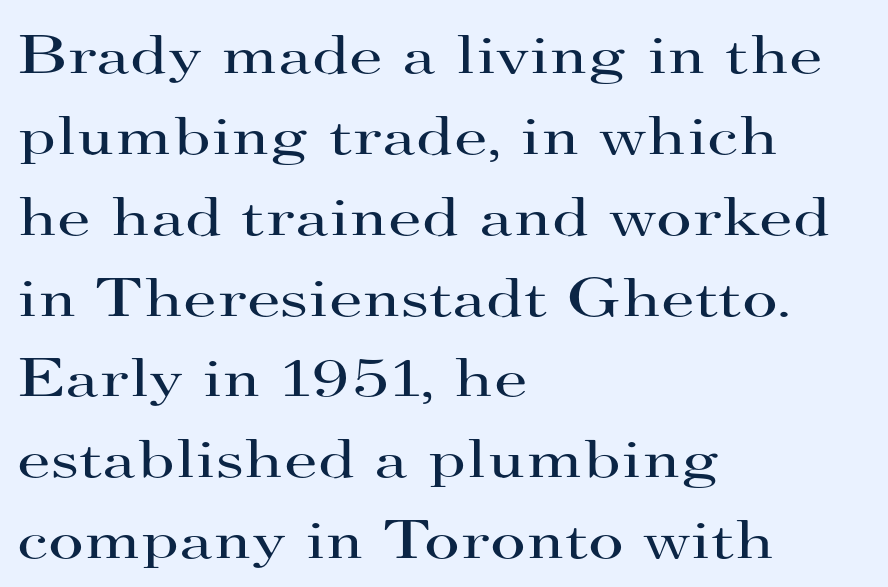
Q: Is the text bold? A: No.
Q: Is the text italic (slanted)? A: No, it is upright.
Q: Is the typeface a serif or a sans-serif typeface? A: Serif.
Q: Is the text underlined? A: No.
Q: How is the paragraph aligned? A: Left-aligned.
Q: Is the spacing between letters normal or unusually wide? A: Normal.
Q: Is the spacing between lines tight, normal or loose? A: Normal.
Q: Width (condensed, normal, or wide)? A: Wide.
Q: Stroke contrast? A: High.
Q: x-height? A: Small.
Q: Monospaced? A: No.
